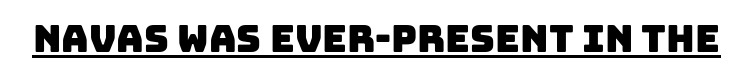
The image shows 38 px sans-serif type; set normal letter spacing, underlined; low stroke contrast and a large x-height.
